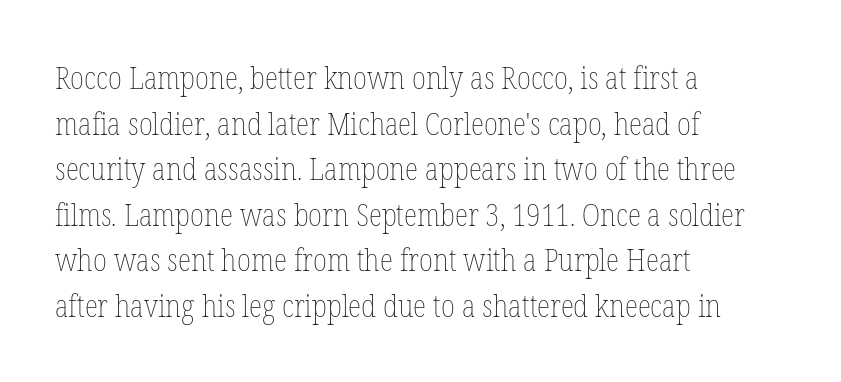
The image shows 31 px thin, condensed type, upright; set left-aligned, normal line spacing (1.47x), normal letter spacing, not underlined; low stroke contrast and a medium x-height.
